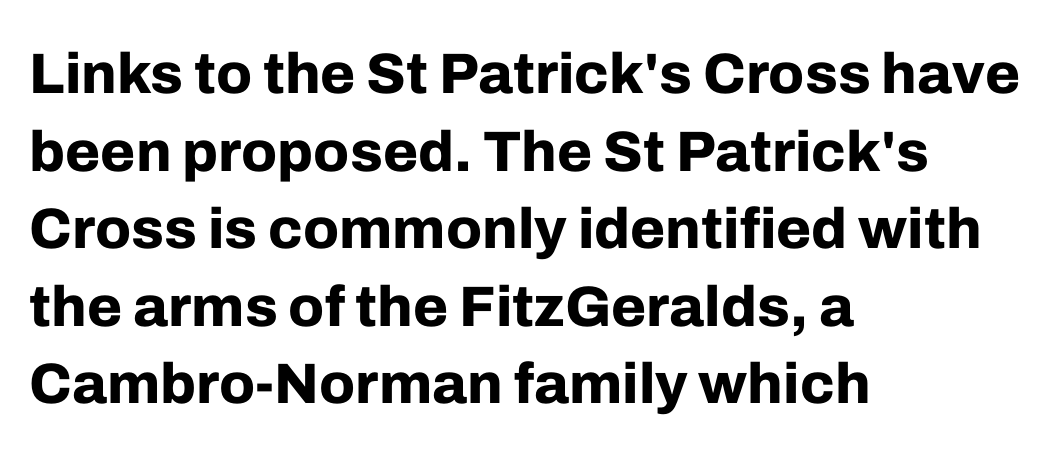
{"serif": "no", "italic": "no", "bold": "yes", "weight": "bold", "width": "normal", "stroke_contrast": "low", "x_height": "medium", "monospaced": "no", "underline": "no", "align": "left", "line_spacing": "normal", "line_spacing_ratio": 1.36, "letter_spacing": "normal", "letter_spacing_em": 0.0, "glyph_px": 57}
